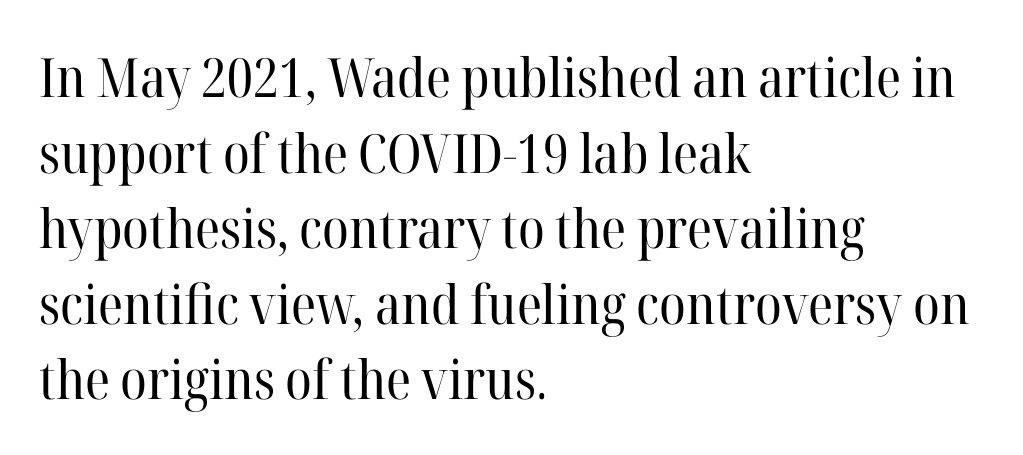
{"serif": "yes", "italic": "no", "bold": "no", "weight": "regular", "width": "normal", "stroke_contrast": "high", "x_height": "medium", "monospaced": "no", "underline": "no", "align": "left", "line_spacing": "normal", "line_spacing_ratio": 1.4, "letter_spacing": "normal", "letter_spacing_em": 0.0, "glyph_px": 54}
